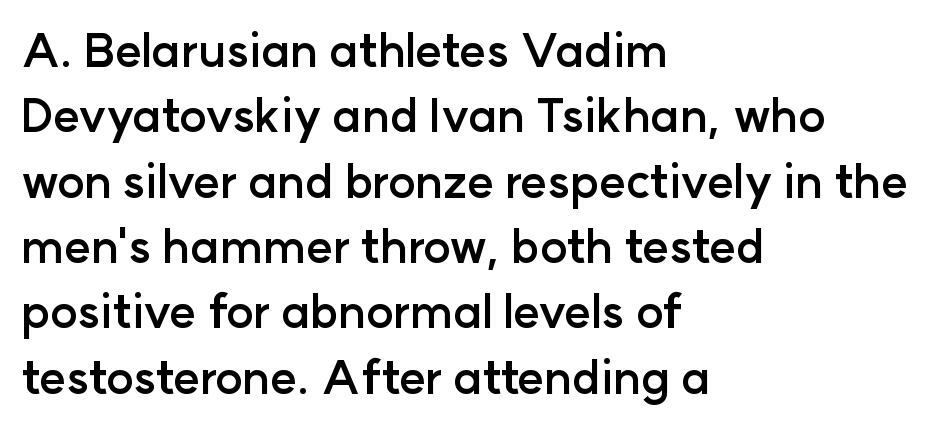
Q: Is the text bold? A: Yes.
Q: Is the text italic (slanted)? A: No, it is upright.
Q: Is the typeface a serif or a sans-serif typeface? A: Sans-serif.
Q: Is the text underlined? A: No.
Q: How is the paragraph aligned? A: Left-aligned.
Q: Is the spacing between letters normal or unusually wide? A: Normal.
Q: Is the spacing between lines tight, normal or loose? A: Normal.
Q: Width (condensed, normal, or wide)? A: Normal.
Q: Stroke contrast? A: Low.
Q: x-height? A: Medium.
Q: Monospaced? A: No.
